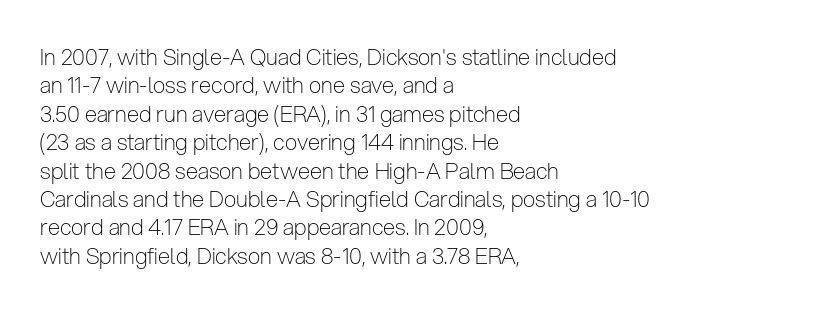
{"italic": "no", "bold": "no", "underline": "no", "align": "left", "line_spacing": "normal", "line_spacing_ratio": 1.29, "letter_spacing": "normal", "letter_spacing_em": 0.0, "glyph_px": 22}
